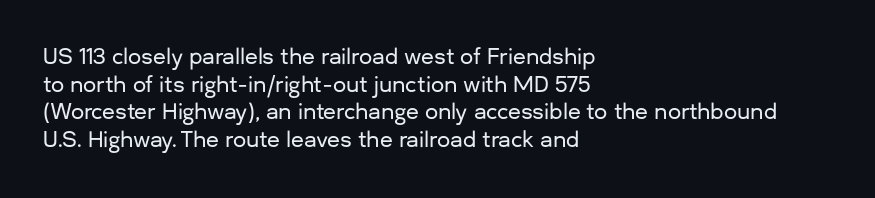
Every character sits straight up, as roman type does. Decoration check: the copy has no underline. A normal amount of white space separates one row of letters from the next. The passage shown has conventional tracking throughout.
